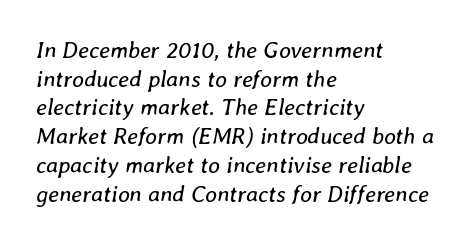
A quiet, ordinary-to-light weight characterises the typeface. Vertical spacing — default. The string is rendered with underlining switched off. The horizontal fit of the characters is conventional and even. Visually the block forms a straight wall on the left and a jagged coastline on the right. The rendering applies a slant to the glyphs.
